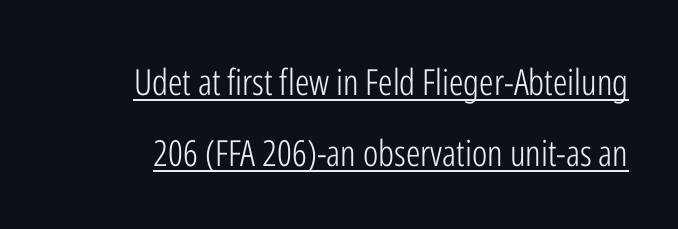
{"serif": "no", "italic": "no", "bold": "no", "weight": "light", "width": "condensed", "stroke_contrast": "low", "x_height": "medium", "monospaced": "no", "underline": "yes", "line_spacing": "loose", "line_spacing_ratio": 1.96, "letter_spacing": "normal", "letter_spacing_em": 0.0, "glyph_px": 36}
